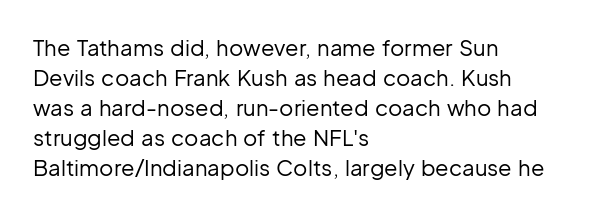
{"italic": "no", "bold": "no", "underline": "no", "align": "left", "line_spacing": "normal", "line_spacing_ratio": 1.36, "letter_spacing": "normal", "letter_spacing_em": 0.0, "glyph_px": 22}
